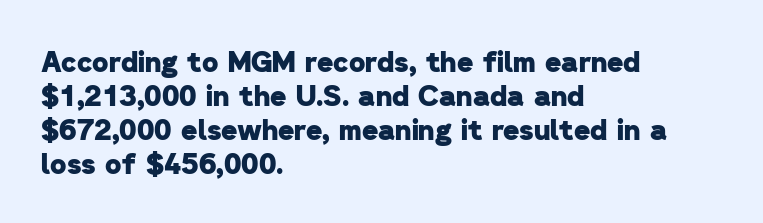
Q: Is the text bold? A: Yes.
Q: Is the typeface a serif or a sans-serif typeface? A: Sans-serif.
Q: Is the text underlined? A: No.
Q: How is the paragraph aligned? A: Left-aligned.
Q: Is the spacing between letters normal or unusually wide? A: Normal.
Q: Width (condensed, normal, or wide)? A: Normal.
Q: Stroke contrast? A: Low.
Q: x-height? A: Medium.
Q: Monospaced? A: No.
